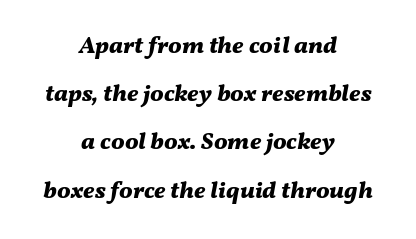
Q: Is the text bold? A: Yes.
Q: Is the text italic (slanted)? A: Yes, it leans right by about 11 degrees.
Q: Is the text underlined? A: No.
Q: How is the paragraph aligned? A: Centered.
Q: Is the spacing between letters normal or unusually wide? A: Normal.
Q: Is the spacing between lines tight, normal or loose? A: Loose.
